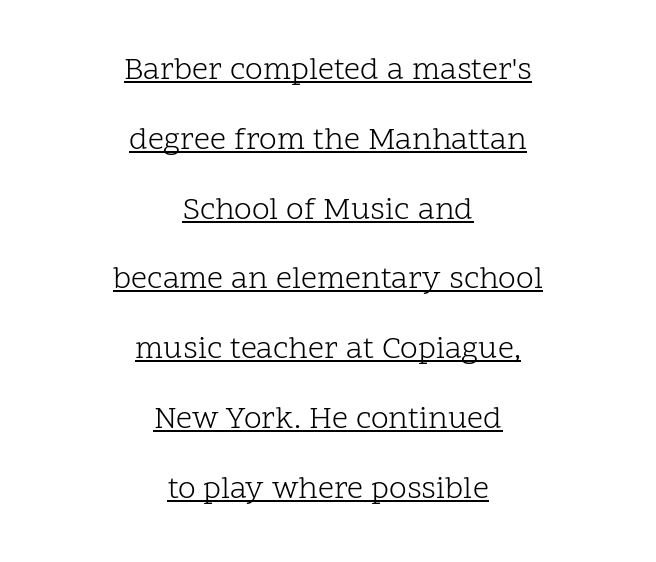
Q: Is the text bold? A: No.
Q: Is the text italic (slanted)? A: No, it is upright.
Q: Is the typeface a serif or a sans-serif typeface? A: Serif.
Q: Is the text underlined? A: Yes.
Q: How is the paragraph aligned? A: Centered.
Q: Is the spacing between letters normal or unusually wide? A: Normal.
Q: Is the spacing between lines tight, normal or loose? A: Loose.
Q: Width (condensed, normal, or wide)? A: Normal.
Q: Stroke contrast? A: Low.
Q: x-height? A: Medium.
Q: Monospaced? A: No.
